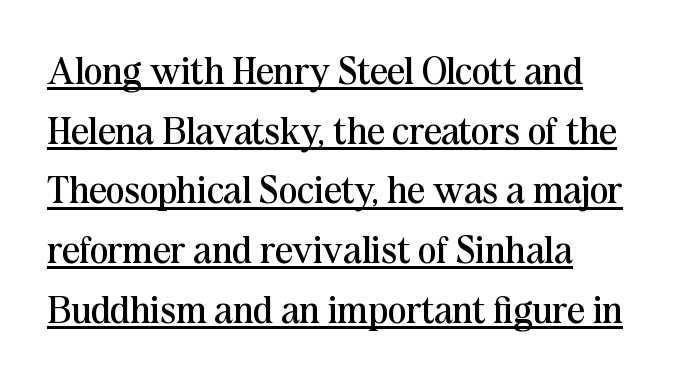
Q: Is the text bold? A: No.
Q: Is the text italic (slanted)? A: No, it is upright.
Q: Is the typeface a serif or a sans-serif typeface? A: Serif.
Q: Is the text underlined? A: Yes.
Q: How is the paragraph aligned? A: Left-aligned.
Q: Is the spacing between letters normal or unusually wide? A: Normal.
Q: Is the spacing between lines tight, normal or loose? A: Normal.
Q: Width (condensed, normal, or wide)? A: Normal.
Q: Stroke contrast? A: Medium.
Q: x-height? A: Medium.
Q: Monospaced? A: No.
